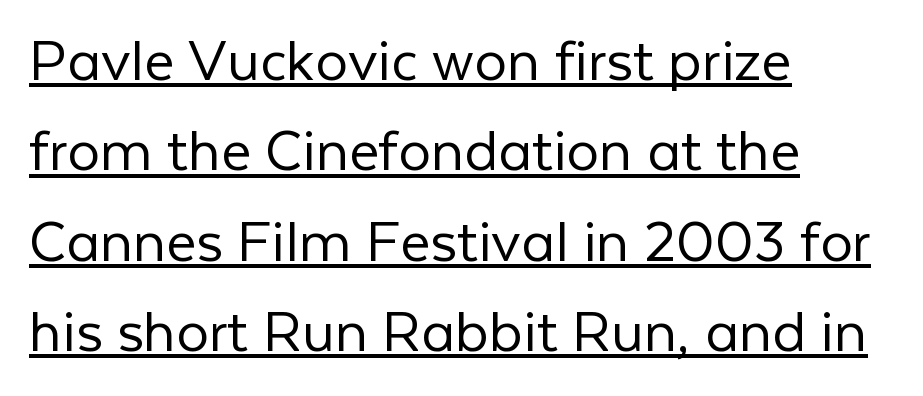
Q: Is the text bold? A: No.
Q: Is the text italic (slanted)? A: No, it is upright.
Q: Is the typeface a serif or a sans-serif typeface? A: Sans-serif.
Q: Is the text underlined? A: Yes.
Q: How is the paragraph aligned? A: Left-aligned.
Q: Is the spacing between letters normal or unusually wide? A: Normal.
Q: Is the spacing between lines tight, normal or loose? A: Normal.
Q: Width (condensed, normal, or wide)? A: Normal.
Q: Stroke contrast? A: Low.
Q: x-height? A: Medium.
Q: Monospaced? A: No.
